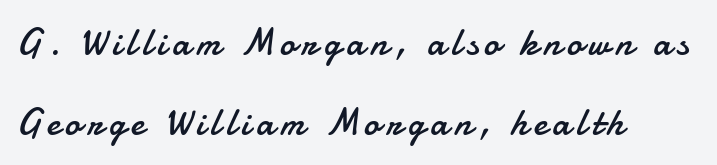
The image shows 38 px regular-weight sans-serif type; set left-aligned, loose line spacing (2.1x), not underlined; low stroke contrast and a small x-height.
